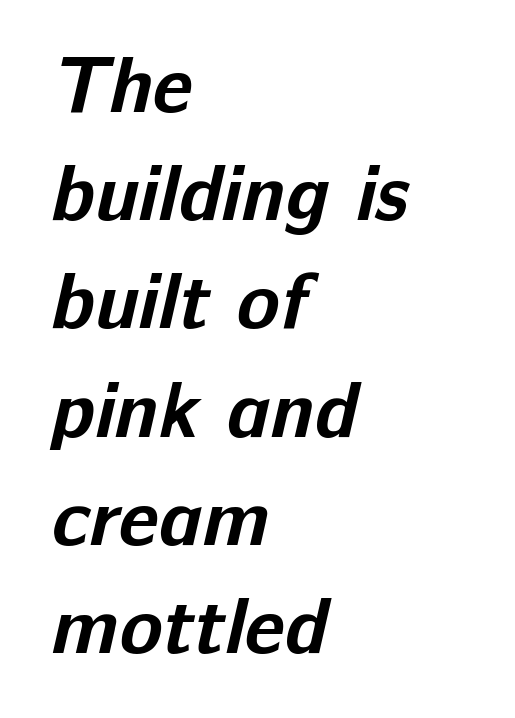
{"serif": "no", "bold": "yes", "weight": "bold", "width": "normal", "stroke_contrast": "low", "x_height": "medium", "monospaced": "no", "underline": "no", "align": "left", "line_spacing": "normal", "line_spacing_ratio": 1.37, "letter_spacing": "normal", "letter_spacing_em": 0.0, "glyph_px": 79}
